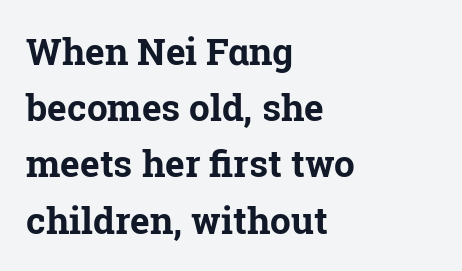
{"serif": "yes", "italic": "no", "bold": "yes", "weight": "bold", "width": "normal", "stroke_contrast": "low", "x_height": "medium", "monospaced": "no", "underline": "no", "align": "left", "line_spacing": "normal", "line_spacing_ratio": 1.52, "letter_spacing": "normal", "letter_spacing_em": 0.0, "glyph_px": 37}
